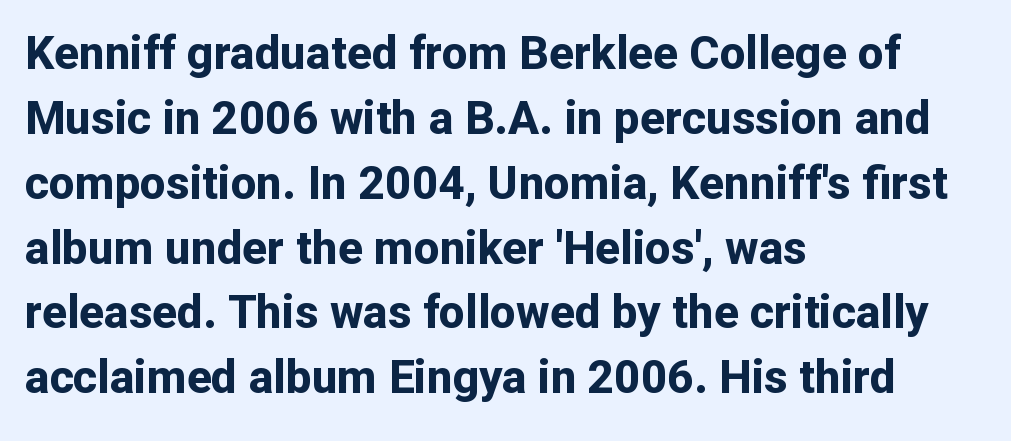
{"serif": "no", "italic": "no", "bold": "yes", "weight": "bold", "width": "normal", "stroke_contrast": "low", "x_height": "medium", "monospaced": "no", "underline": "no", "align": "left", "line_spacing": "normal", "line_spacing_ratio": 1.41, "letter_spacing": "normal", "letter_spacing_em": 0.0, "glyph_px": 46}
